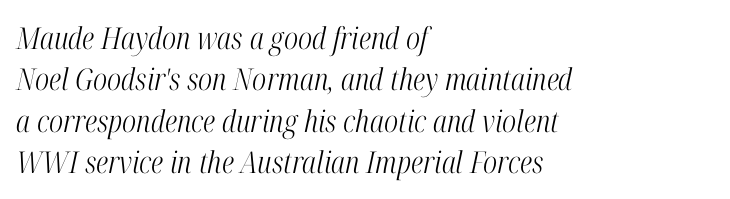
The letters sit at their default tracking, neither squeezed nor spread. The space between consecutive lines is moderate. The text block is weighted toward the left margin, trailing off unevenly rightward. Slanted lettering throughout. Weight: in the light-to-regular range. Small tapered or slab feet sit at the stroke ends, so this counts as serif.
